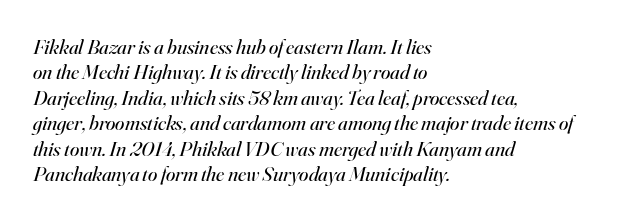
{"italic": "yes", "lean": "right", "slant_degrees": 16, "bold": "no", "underline": "no", "align": "left", "line_spacing_ratio": 1.21, "letter_spacing": "normal", "letter_spacing_em": 0.0, "glyph_px": 21}
